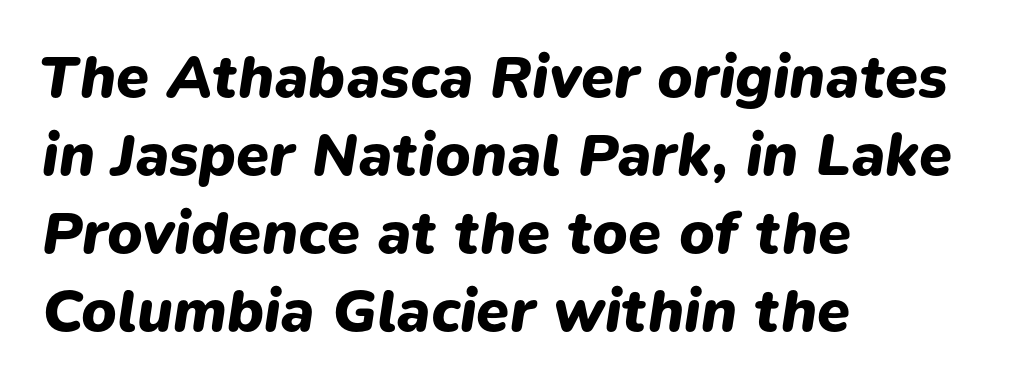
The image shows 60 px heavy type, italic (leaning right); set left-aligned, normal line spacing (1.3x), normal letter spacing, not underlined; low stroke contrast and a medium x-height.
